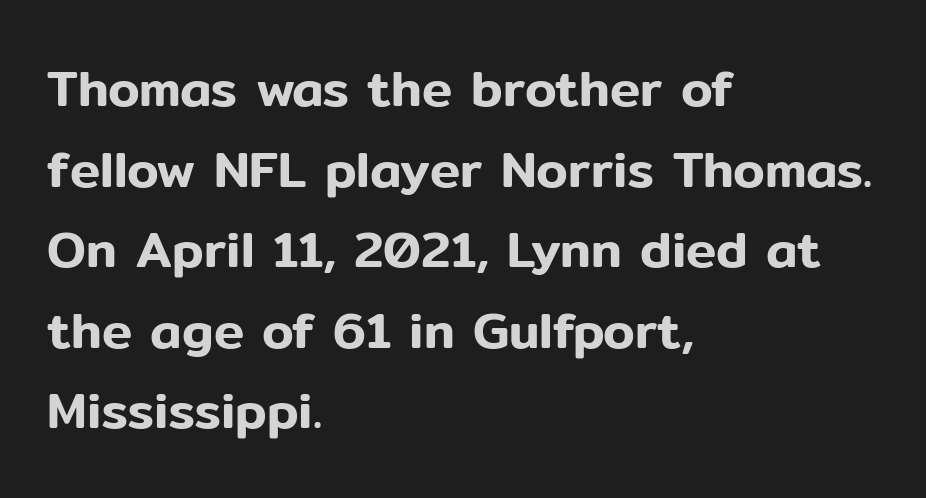
{"serif": "no", "italic": "no", "width": "normal", "stroke_contrast": "low", "x_height": "medium", "monospaced": "no", "underline": "no", "align": "left", "line_spacing": "normal", "line_spacing_ratio": 1.58, "letter_spacing": "normal", "letter_spacing_em": 0.0, "glyph_px": 51}
